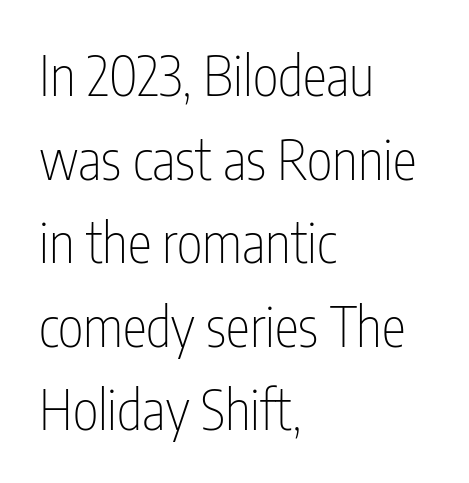
{"serif": "no", "italic": "no", "bold": "no", "weight": "thin", "width": "condensed", "stroke_contrast": "low", "x_height": "medium", "monospaced": "no", "underline": "no", "align": "left", "line_spacing": "normal", "line_spacing_ratio": 1.52, "letter_spacing": "normal", "letter_spacing_em": 0.0, "glyph_px": 55}
